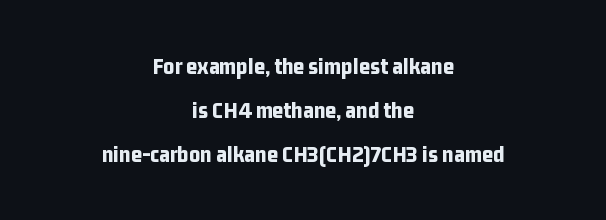
{"italic": "no", "bold": "yes", "underline": "no", "align": "center", "line_spacing_ratio": 1.84, "letter_spacing": "normal", "letter_spacing_em": 0.0, "glyph_px": 24}
